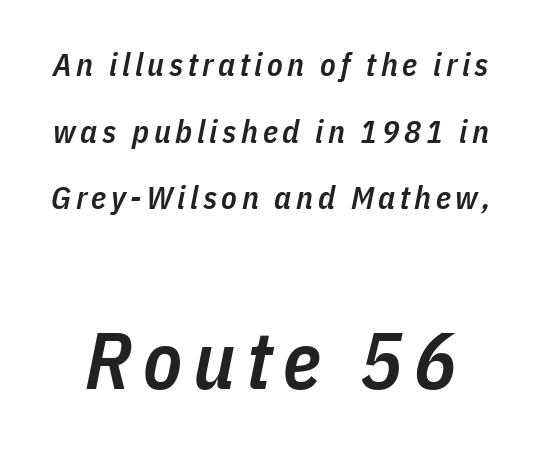
Q: Is the text bold? A: Semi-bold.
Q: Is the text italic (slanted)? A: Yes, it leans right by about 11 degrees.
Q: Is the text underlined? A: No.
Q: Is the spacing between lines tight, normal or loose? A: Loose.
Q: Which block of text is set in a larger size, the first (top) or the second (bottom)? A: The second (bottom) one.
Q: Width (condensed, normal, or wide)? A: Condensed.
Q: Stroke contrast? A: Low.
Q: x-height? A: Medium.
Q: Monospaced? A: No.
